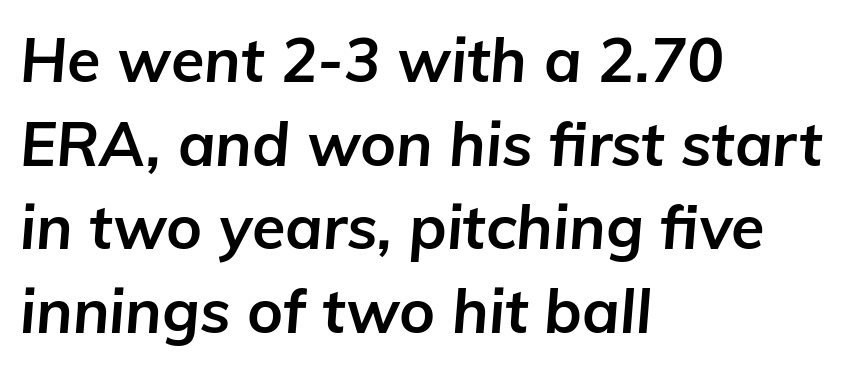
{"italic": "yes", "lean": "right", "slant_degrees": 5, "bold": "yes", "weight": "bold", "width": "normal", "stroke_contrast": "low", "x_height": "medium", "monospaced": "no", "underline": "no", "align": "left", "line_spacing": "normal", "line_spacing_ratio": 1.37, "letter_spacing": "normal", "letter_spacing_em": 0.0, "glyph_px": 61}
